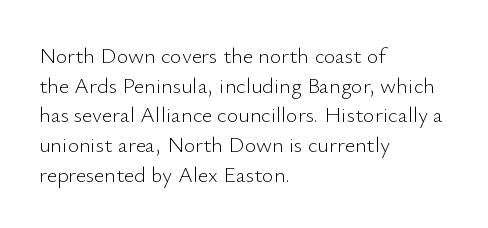
The image shows 22 px text type, upright; set left-aligned, normal line spacing (1.35x), normal letter spacing, not underlined.
